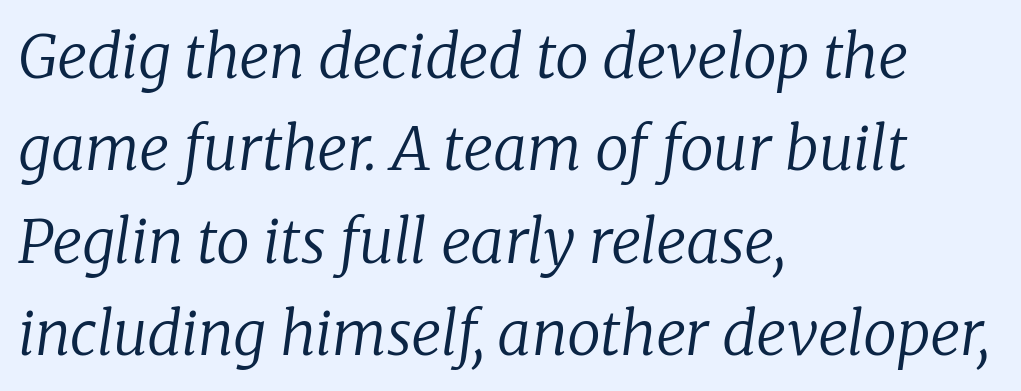
Q: Is the text bold? A: No.
Q: Is the text italic (slanted)? A: Yes, it leans right by about 8 degrees.
Q: Is the typeface a serif or a sans-serif typeface? A: Serif.
Q: Is the text underlined? A: No.
Q: How is the paragraph aligned? A: Left-aligned.
Q: Is the spacing between letters normal or unusually wide? A: Normal.
Q: Is the spacing between lines tight, normal or loose? A: Normal.
Q: Width (condensed, normal, or wide)? A: Normal.
Q: Stroke contrast? A: Low.
Q: x-height? A: Medium.
Q: Monospaced? A: No.
